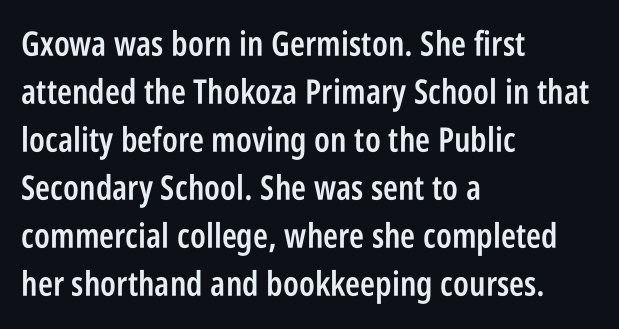
{"serif": "no", "italic": "no", "bold": "semi", "weight": "semibold", "width": "condensed", "stroke_contrast": "low", "x_height": "large", "monospaced": "no", "underline": "no", "align": "left", "line_spacing": "normal", "line_spacing_ratio": 1.41, "letter_spacing": "normal", "letter_spacing_em": 0.0, "glyph_px": 34}
